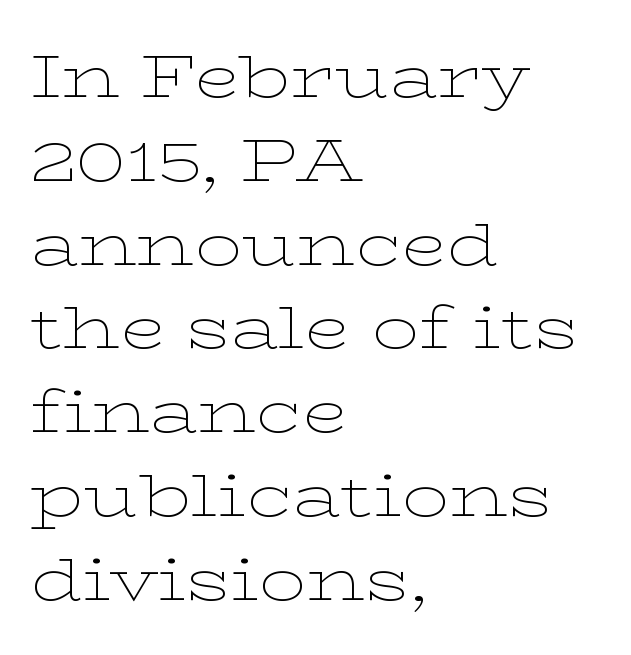
Q: Is the text bold? A: No.
Q: Is the text italic (slanted)? A: No, it is upright.
Q: Is the typeface a serif or a sans-serif typeface? A: Serif.
Q: Is the text underlined? A: No.
Q: How is the paragraph aligned? A: Left-aligned.
Q: Is the spacing between letters normal or unusually wide? A: Normal.
Q: Is the spacing between lines tight, normal or loose? A: Normal.
Q: Width (condensed, normal, or wide)? A: Wide.
Q: Stroke contrast? A: Low.
Q: x-height? A: Medium.
Q: Monospaced? A: No.
